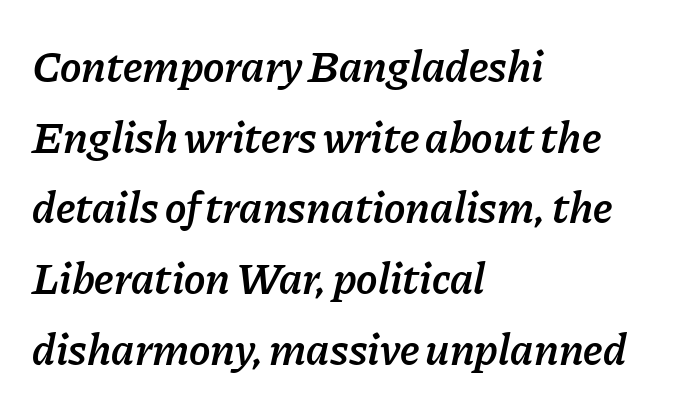
{"italic": "yes", "lean": "right", "slant_degrees": 11, "bold": "semi", "weight": "semibold", "width": "normal", "stroke_contrast": "low", "x_height": "medium", "monospaced": "no", "underline": "no", "align": "left", "line_spacing": "normal", "line_spacing_ratio": 1.57, "letter_spacing": "normal", "letter_spacing_em": 0.0, "glyph_px": 45}
